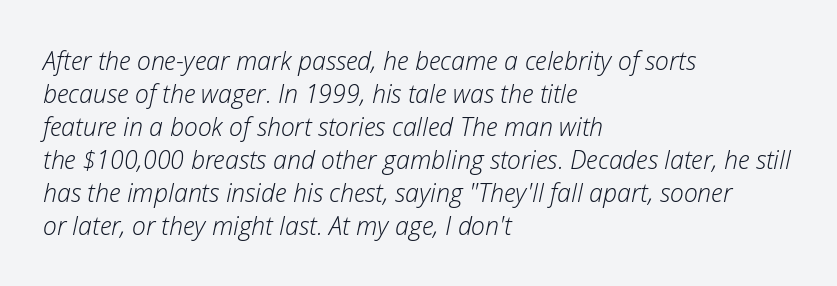
Q: Is the text bold? A: No.
Q: Is the text italic (slanted)? A: Yes, it leans right by about 12 degrees.
Q: Is the text underlined? A: No.
Q: How is the paragraph aligned? A: Left-aligned.
Q: Is the spacing between letters normal or unusually wide? A: Normal.
Q: Is the spacing between lines tight, normal or loose? A: Normal.
